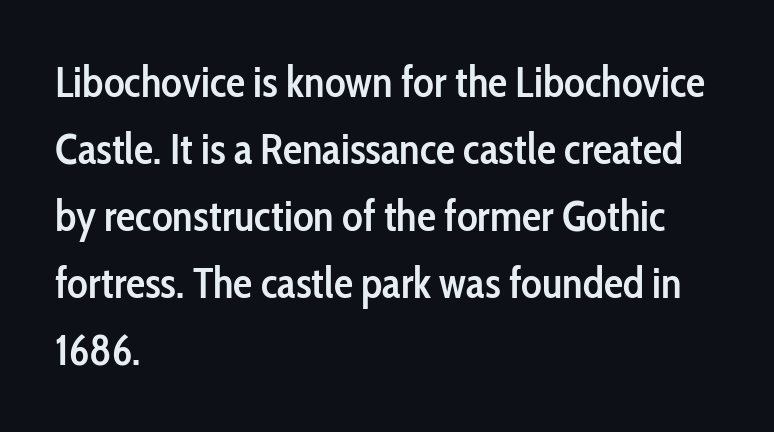
{"serif": "no", "italic": "no", "bold": "semi", "weight": "semibold", "width": "condensed", "stroke_contrast": "low", "x_height": "medium", "monospaced": "no", "underline": "no", "align": "left", "line_spacing": "normal", "line_spacing_ratio": 1.56, "letter_spacing": "normal", "letter_spacing_em": 0.0, "glyph_px": 43}
